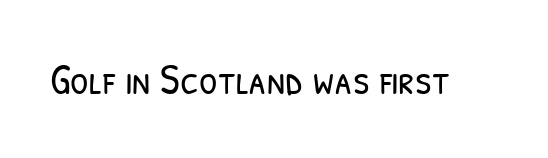
Q: Is the text bold? A: No.
Q: Is the typeface a serif or a sans-serif typeface? A: Sans-serif.
Q: Is the text underlined? A: No.
Q: Is the spacing between letters normal or unusually wide? A: Normal.
Q: Width (condensed, normal, or wide)? A: Condensed.
Q: Stroke contrast? A: Low.
Q: x-height? A: Medium.
Q: Monospaced? A: No.
